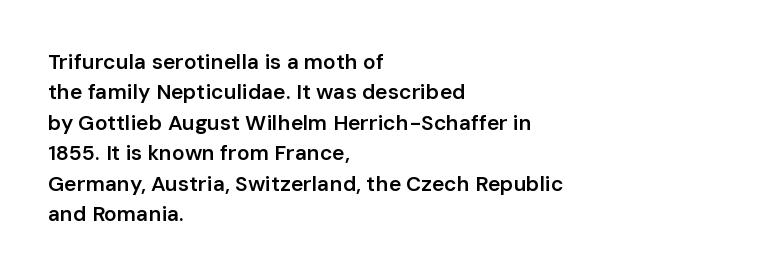
The image shows 21 px text type, upright; set left-aligned, normal line spacing (1.45x), normal letter spacing, not underlined.
